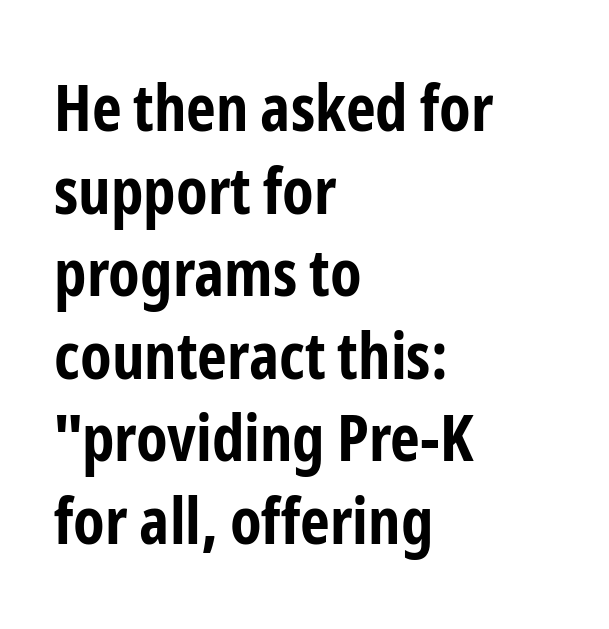
Q: Is the text bold? A: Yes.
Q: Is the text italic (slanted)? A: No, it is upright.
Q: Is the typeface a serif or a sans-serif typeface? A: Sans-serif.
Q: Is the text underlined? A: No.
Q: How is the paragraph aligned? A: Left-aligned.
Q: Is the spacing between letters normal or unusually wide? A: Normal.
Q: Is the spacing between lines tight, normal or loose? A: Normal.
Q: Width (condensed, normal, or wide)? A: Condensed.
Q: Stroke contrast? A: Low.
Q: x-height? A: Medium.
Q: Monospaced? A: No.
